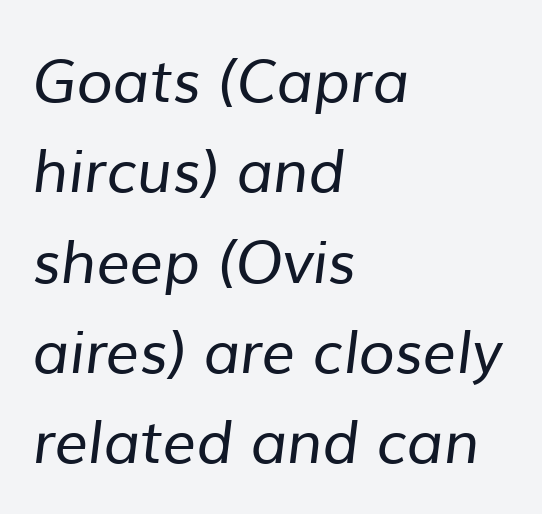
Q: Is the text bold? A: No.
Q: Is the typeface a serif or a sans-serif typeface? A: Sans-serif.
Q: Is the text underlined? A: No.
Q: How is the paragraph aligned? A: Left-aligned.
Q: Is the spacing between letters normal or unusually wide? A: Normal.
Q: Is the spacing between lines tight, normal or loose? A: Normal.
Q: Width (condensed, normal, or wide)? A: Normal.
Q: Stroke contrast? A: Low.
Q: x-height? A: Medium.
Q: Monospaced? A: No.
